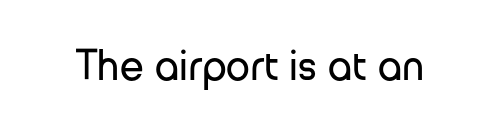
The image shows 43 px regular-weight sans-serif type, upright; set normal letter spacing, not underlined; low stroke contrast and a medium x-height.
